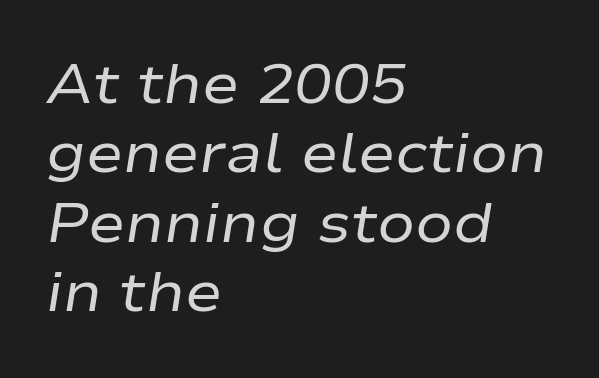
Think of a printed novel: that variable character pitch is what you see here. The rendering keeps characters at their native spacing. Horizontal alignment here is leftward, the default for most running prose. Would a proofreader flag this as italicized? Yes. Beneath every word, the page is bare. A quiet, ordinary-to-light weight characterises the typeface.
